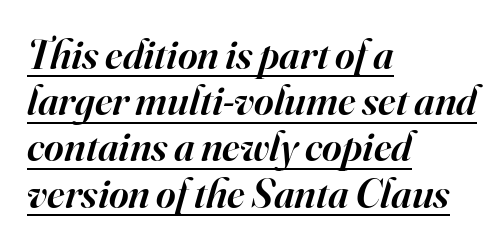
Are there feet on the stems? There are — it's a serif. The ragged edge is on the right, which tells us the setting is flush left. The passage shown has conventional tracking throughout. The face used here is a semibold: visibly heavier than regular, lighter than bold. This is underlined copy, the kind a proofreader might mark for attention.
